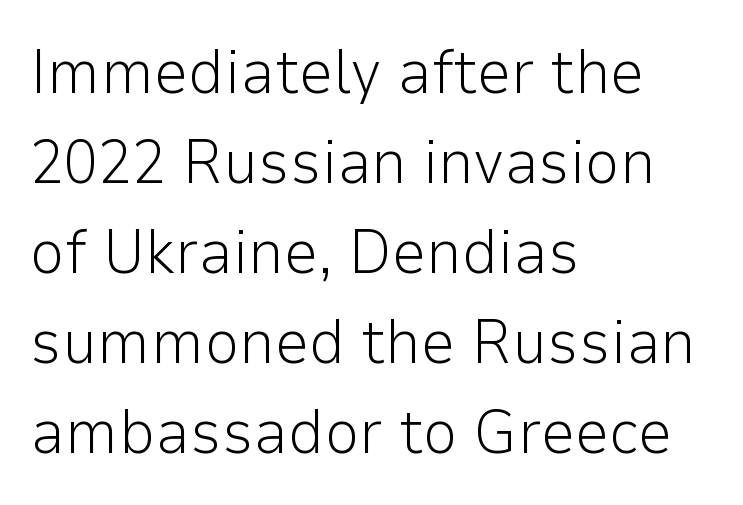
The image shows 62 px light sans-serif type, upright; set left-aligned, normal line spacing (1.45x), normal letter spacing, not underlined; low stroke contrast and a medium x-height.
